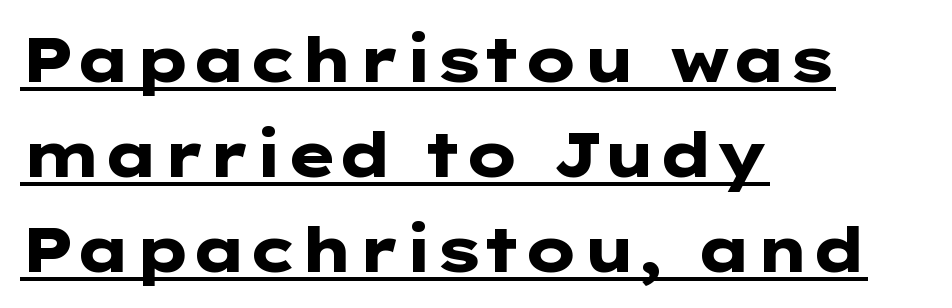
{"serif": "no", "italic": "no", "bold": "yes", "weight": "heavy", "width": "wide", "stroke_contrast": "low", "x_height": "medium", "underline": "yes", "align": "left", "line_spacing": "normal", "line_spacing_ratio": 1.53, "letter_spacing": "normal", "letter_spacing_em": 0.0, "glyph_px": 62}
